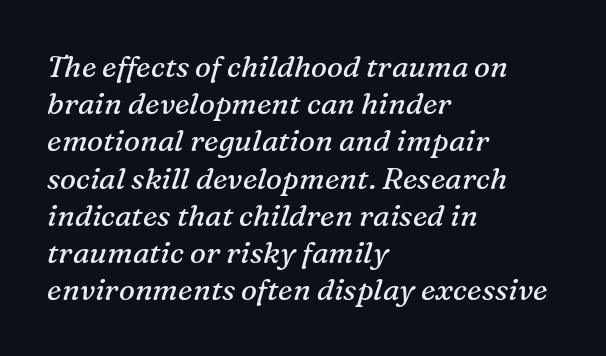
The typeface has the unassuming heft of standard copy or less. A classic flush-left, rag-right setting is used for this passage. The typography opts for an oblique posture over an upright one. The space directly below the letters is spotless. Default kerning and tracking; the words read as compact shapes. Think of a printed novel: that variable character pitch is what you see here.
